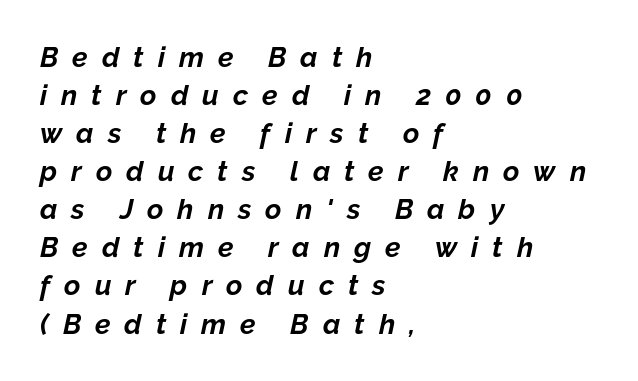
Q: Is the text bold? A: Yes.
Q: Is the text italic (slanted)? A: Yes, it leans right by about 12 degrees.
Q: Is the text underlined? A: No.
Q: How is the paragraph aligned? A: Left-aligned.
Q: Is the spacing between letters normal or unusually wide? A: Unusually wide.
Q: Is the spacing between lines tight, normal or loose? A: Normal.
Q: Width (condensed, normal, or wide)? A: Normal.
Q: Stroke contrast? A: Low.
Q: x-height? A: Medium.
Q: Monospaced? A: No.
